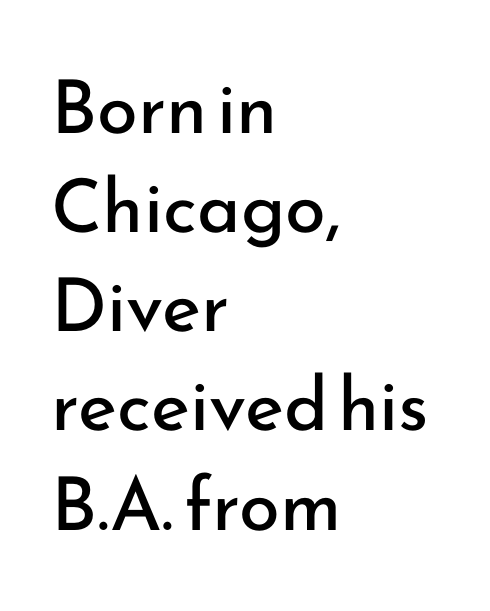
The text block is weighted toward the left margin, trailing off unevenly rightward. Check under the words: just untouched page. The face looks like a standard text weight, possibly lighter. Inter-character spacing is left at the font's built-in metrics. The lines sit at an ordinary, default distance from one another. Note the varied advance widths — an 'i' is clearly narrower than an 'm'.
